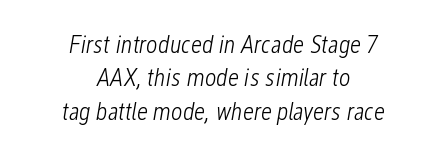
Each word holds together tightly as a unit, with standard inter-letter gaps. This sample is center-justified, so both line endings float freely. No letter is thick-stroked: the sample isn't bold. Type without underlining. Yep, that's italic — everything's leaning. The leading is moderate, giving the passage an even texture.
